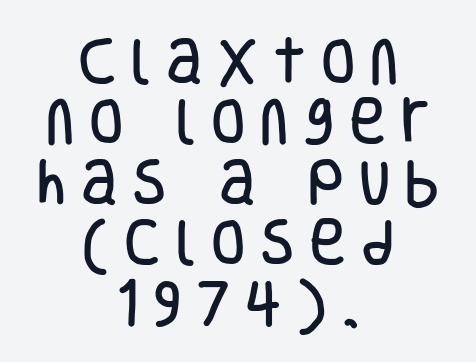
{"serif": "no", "italic": "no", "width": "condensed", "stroke_contrast": "low", "x_height": "large", "monospaced": "no", "underline": "no", "align": "center", "line_spacing_ratio": 1.21, "letter_spacing": "wide", "letter_spacing_em": 0.3, "glyph_px": 50}
